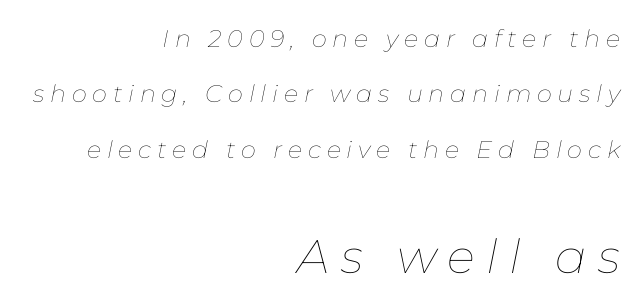
The space directly below the letters is spotless. Stroke thickness stays within the range of a standard reading face or lighter. Baseline-to-baseline distance is far greater than the letter height. The rendering anchors every line to the right-hand side. Think of a printed novel: that variable character pitch is what you see here.
